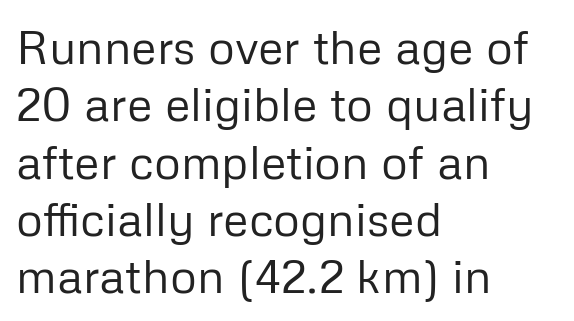
Q: Is the text bold? A: No.
Q: Is the text italic (slanted)? A: No, it is upright.
Q: Is the typeface a serif or a sans-serif typeface? A: Sans-serif.
Q: Is the text underlined? A: No.
Q: How is the paragraph aligned? A: Left-aligned.
Q: Is the spacing between letters normal or unusually wide? A: Normal.
Q: Width (condensed, normal, or wide)? A: Normal.
Q: Stroke contrast? A: Low.
Q: x-height? A: Medium.
Q: Monospaced? A: No.
